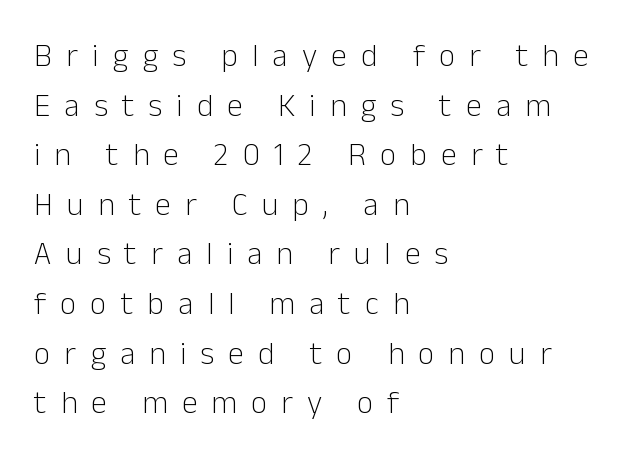
Font category for this specimen: sans-serif. Letters have the restrained weight of plain body copy at most. Unmarked baselines from the first word to the last. Where is the straight margin? On the left. The letters stand upright; this is a roman face.
